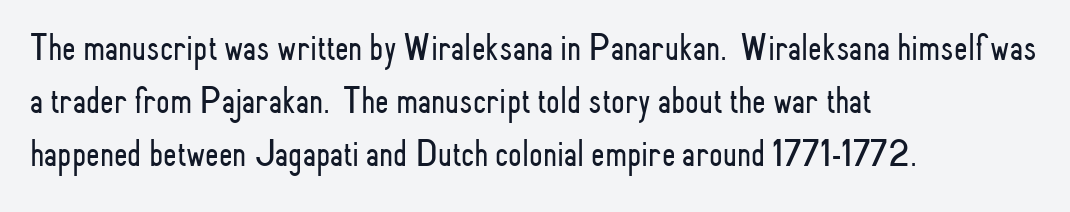
Q: Is the text bold? A: No.
Q: Is the text italic (slanted)? A: No, it is upright.
Q: Is the typeface a serif or a sans-serif typeface? A: Sans-serif.
Q: Is the text underlined? A: No.
Q: How is the paragraph aligned? A: Left-aligned.
Q: Is the spacing between letters normal or unusually wide? A: Normal.
Q: Is the spacing between lines tight, normal or loose? A: Normal.
Q: Width (condensed, normal, or wide)? A: Condensed.
Q: Stroke contrast? A: Low.
Q: x-height? A: Small.
Q: Monospaced? A: No.
